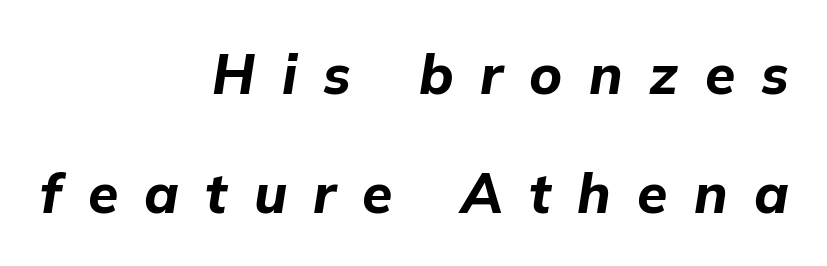
The image shows 55 px bold type, italic (leaning right); set right-aligned, loose line spacing (2.17x), unusually wide letter spacing (+0.48 em), not underlined; low stroke contrast and a medium x-height.
